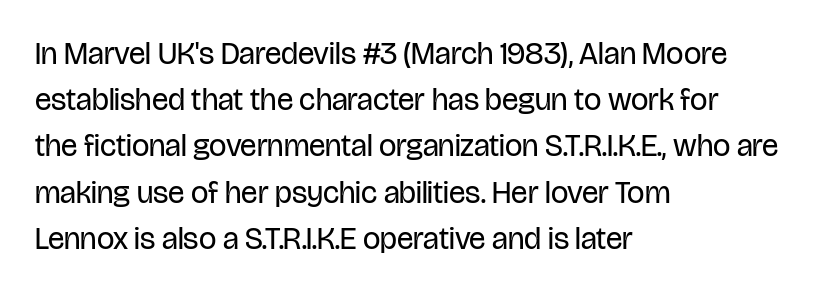
Note the varied advance widths — an 'i' is clearly narrower than an 'm'. The paragraph shown leans on its left margin. Ordinary non-slanted type is in use. The face used here is rendered with its standard letterfit. You can tell from the bare stems that sans-serif type was used. Heaviness? Minimal to ordinary, like unemphasized prose.
